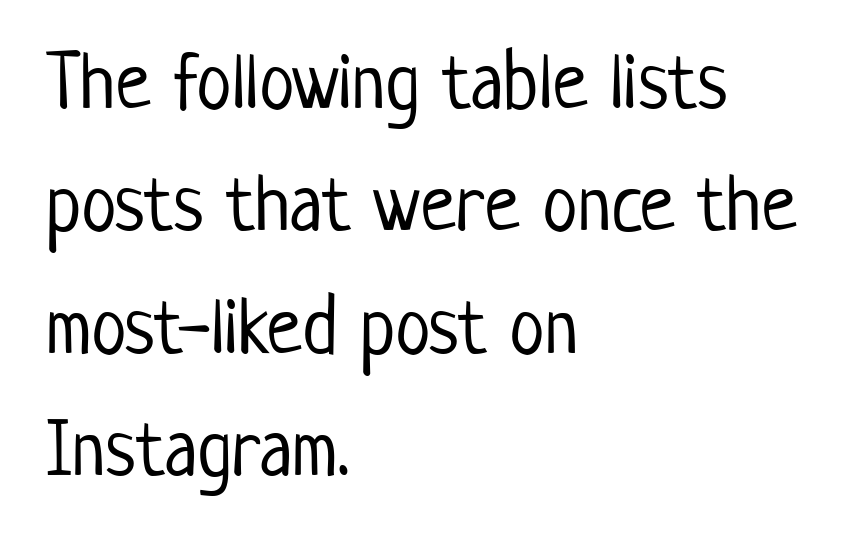
{"serif": "no", "italic": "no", "bold": "no", "weight": "light", "width": "condensed", "stroke_contrast": "low", "x_height": "medium", "monospaced": "no", "underline": "no", "align": "left", "line_spacing": "normal", "line_spacing_ratio": 1.53, "letter_spacing": "normal", "letter_spacing_em": 0.0, "glyph_px": 80}
